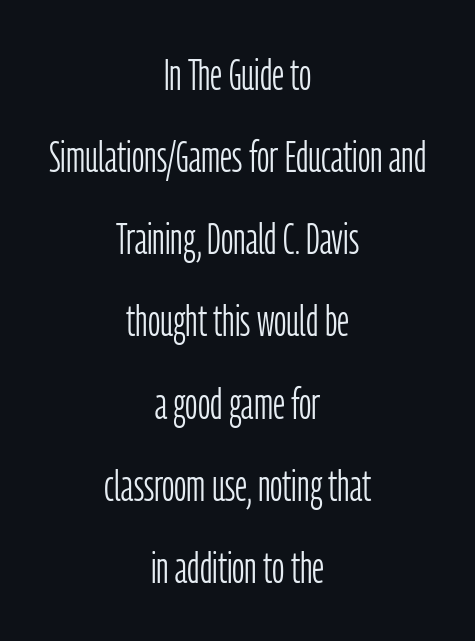
Q: Is the text bold? A: No.
Q: Is the text italic (slanted)? A: No, it is upright.
Q: Is the typeface a serif or a sans-serif typeface? A: Sans-serif.
Q: Is the text underlined? A: No.
Q: How is the paragraph aligned? A: Centered.
Q: Is the spacing between letters normal or unusually wide? A: Normal.
Q: Is the spacing between lines tight, normal or loose? A: Loose.
Q: Width (condensed, normal, or wide)? A: Condensed.
Q: Stroke contrast? A: Low.
Q: x-height? A: Medium.
Q: Monospaced? A: No.
